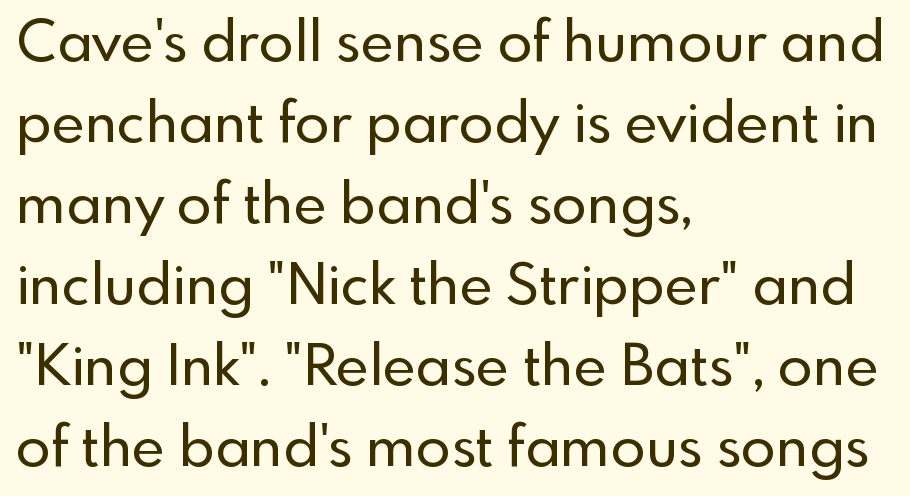
The image shows 57 px sans-serif type, upright; set left-aligned, normal line spacing (1.42x), normal letter spacing, not underlined; a small x-height.
